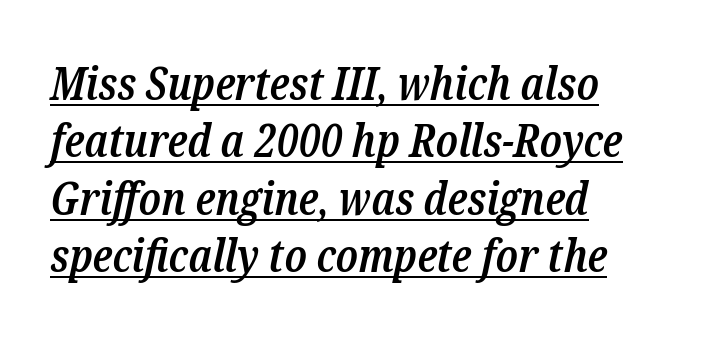
Q: Is the text bold? A: Semi-bold.
Q: Is the text italic (slanted)? A: Yes, it leans right by about 12 degrees.
Q: Is the typeface a serif or a sans-serif typeface? A: Serif.
Q: Is the text underlined? A: Yes.
Q: How is the paragraph aligned? A: Left-aligned.
Q: Is the spacing between letters normal or unusually wide? A: Normal.
Q: Is the spacing between lines tight, normal or loose? A: Normal.
Q: Width (condensed, normal, or wide)? A: Condensed.
Q: Stroke contrast? A: Low.
Q: x-height? A: Medium.
Q: Monospaced? A: No.
